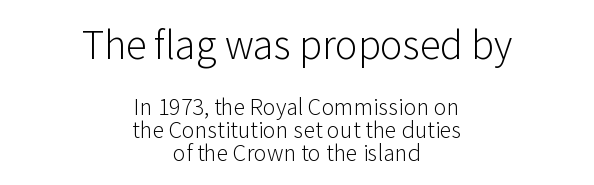
{"serif": "no", "italic": "no", "bold": "no", "weight": "light", "width": "normal", "stroke_contrast": "low", "x_height": "medium", "monospaced": "no", "underline": "no", "align": "center", "line_spacing": "tight", "line_spacing_ratio": 0.96, "letter_spacing": "normal", "letter_spacing_em": 0.0, "larger_block": "first", "size_ratio": 1.75, "glyph_px": 42}
